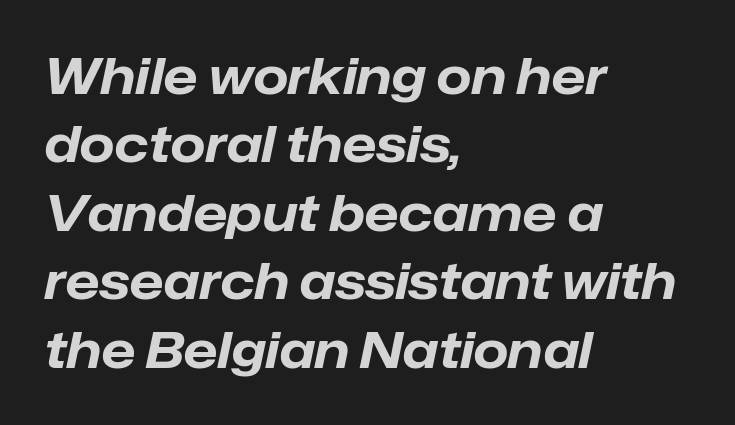
A clean baseline with only descenders dipping below it. This sample has the flowing, uneven cadence of proportional lettering. Quick note: interline space is typical. Every character sits at an angle, as italics do.
